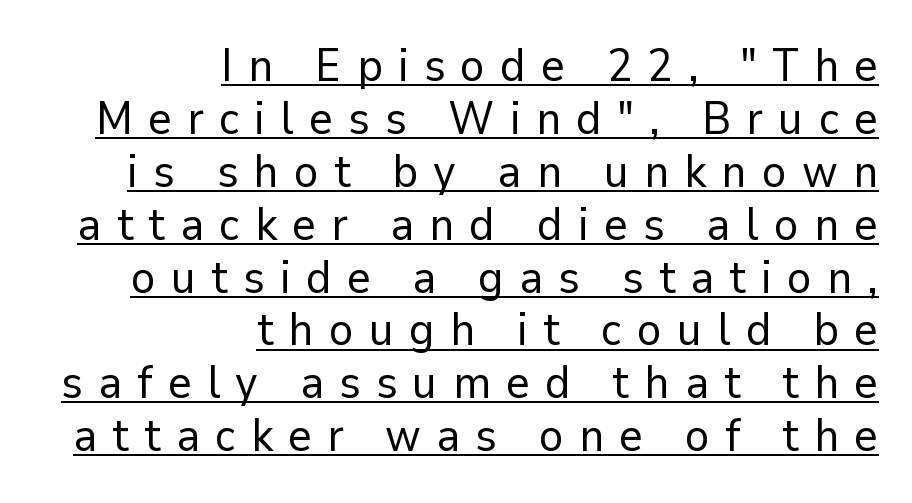
The image shows 46 px regular-weight sans-serif type, upright; set right-aligned, tight line spacing (1.15x), unusually wide letter spacing (+0.33 em), underlined; low stroke contrast and a medium x-height.
